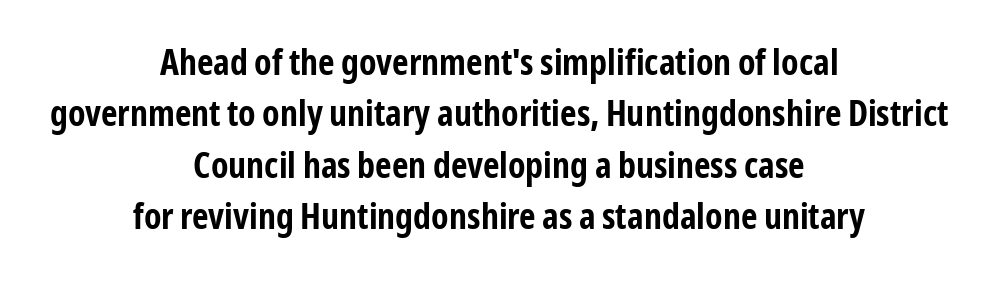
The image shows 36 px bold, condensed sans-serif type, upright; set centered, normal line spacing (1.43x), normal letter spacing, not underlined; low stroke contrast and a medium x-height.
